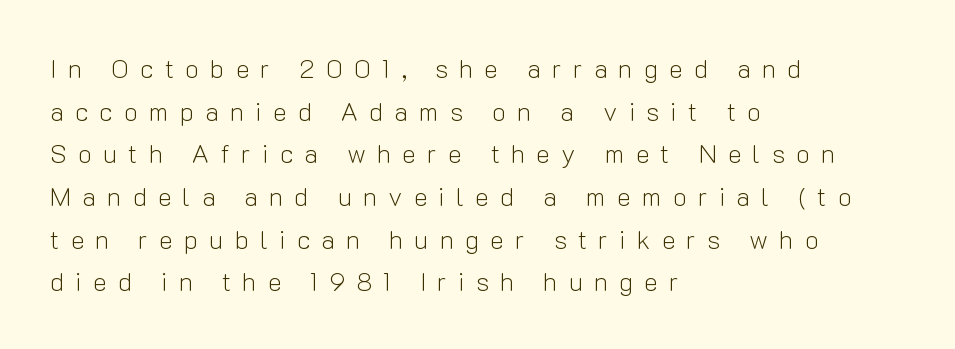
The image shows 26 px text type, upright; set left-aligned, normal line spacing (1.64x), unusually wide letter spacing (+0.43 em), not underlined.
